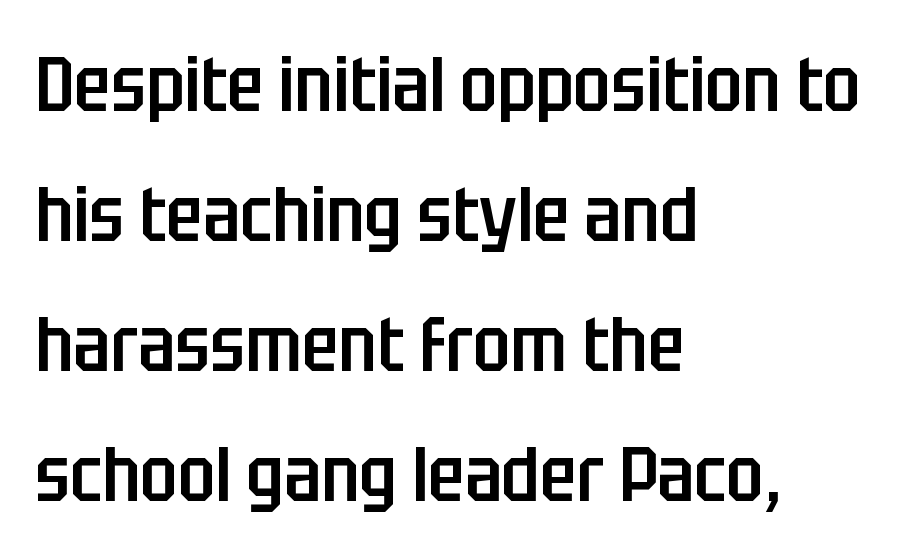
The image shows 76 px semibold, condensed sans-serif type, upright; set left-aligned, line spacing 1.71x, normal letter spacing, not underlined; low stroke contrast and a large x-height.
